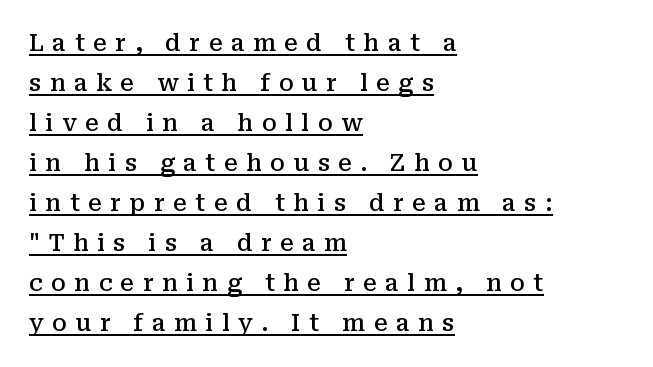
The image shows 23 px text type, upright; set left-aligned, line spacing 1.74x, unusually wide letter spacing (+0.37 em), underlined.
